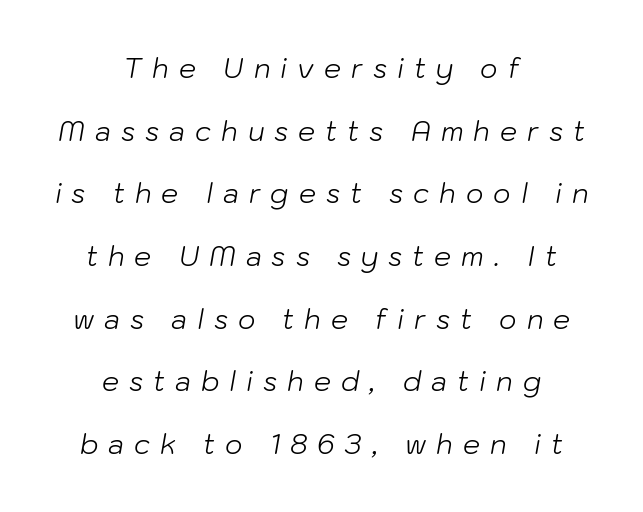
{"italic": "yes", "lean": "right", "slant_degrees": 10, "bold": "no", "underline": "no", "align": "center", "line_spacing": "loose", "line_spacing_ratio": 2.32, "letter_spacing": "wide", "letter_spacing_em": 0.37, "glyph_px": 27}
